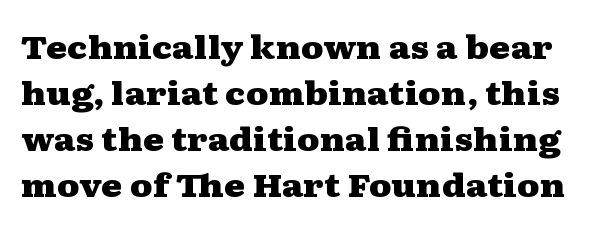
This is serif lettering, the kind often seen in printed books. Default kerning and tracking; the words read as compact shapes. The typesetting leans heavy: a genuine bold. Glance below the letters and you will spot only blank space.
